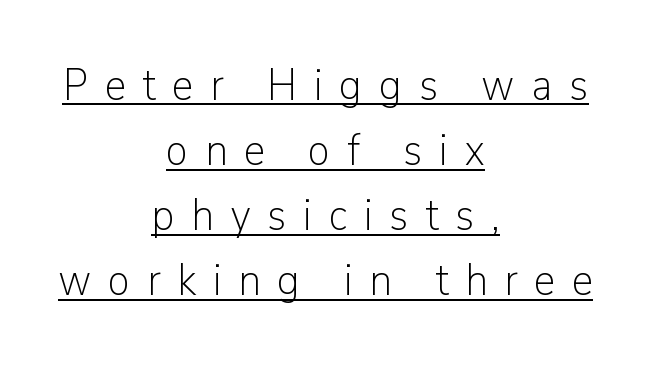
The image shows 44 px light sans-serif type, upright; set centered, normal line spacing (1.48x), unusually wide letter spacing (+0.38 em), underlined; low stroke contrast and a medium x-height.
